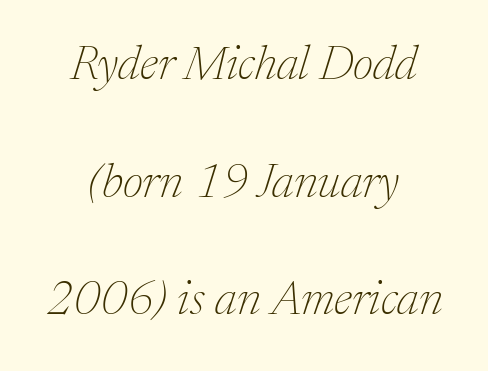
The image shows 48 px thin serif type, italic (leaning right); set centered, loose line spacing (2.45x), normal letter spacing, not underlined; medium stroke contrast and a medium x-height.
